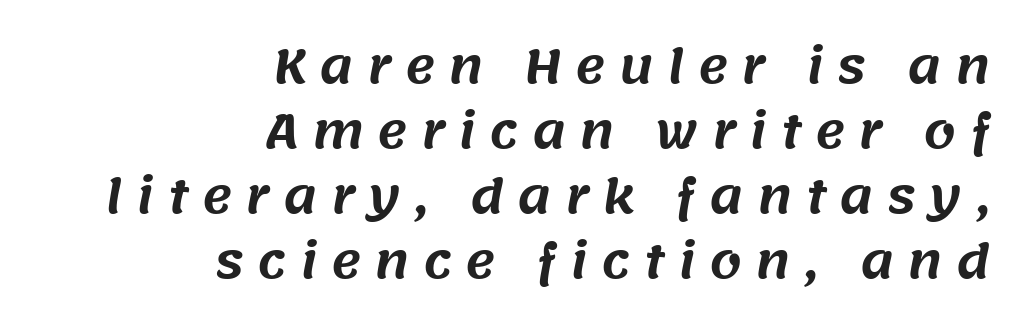
Q: Is the typeface a serif or a sans-serif typeface? A: Sans-serif.
Q: Is the text underlined? A: No.
Q: How is the paragraph aligned? A: Right-aligned.
Q: Is the spacing between letters normal or unusually wide? A: Unusually wide.
Q: Is the spacing between lines tight, normal or loose? A: Normal.
Q: Width (condensed, normal, or wide)? A: Normal.
Q: Stroke contrast? A: Medium.
Q: x-height? A: Large.
Q: Monospaced? A: No.
